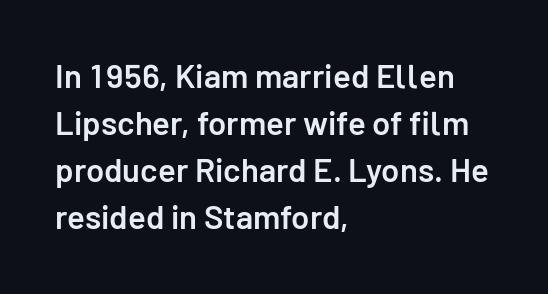
This rendering leaves character spacing at its baseline value. The lines are quadded left. Reading down the column, the eye jumps a familiar distance to each next line. Underlining? Definitely not there. Looks like regular typesetting: each glyph gets only the width it needs.
